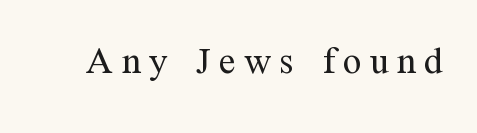
{"serif": "yes", "italic": "no", "bold": "no", "weight": "regular", "width": "normal", "stroke_contrast": "medium", "x_height": "medium", "monospaced": "no", "underline": "no", "letter_spacing": "wide", "letter_spacing_em": 0.22, "glyph_px": 38}
